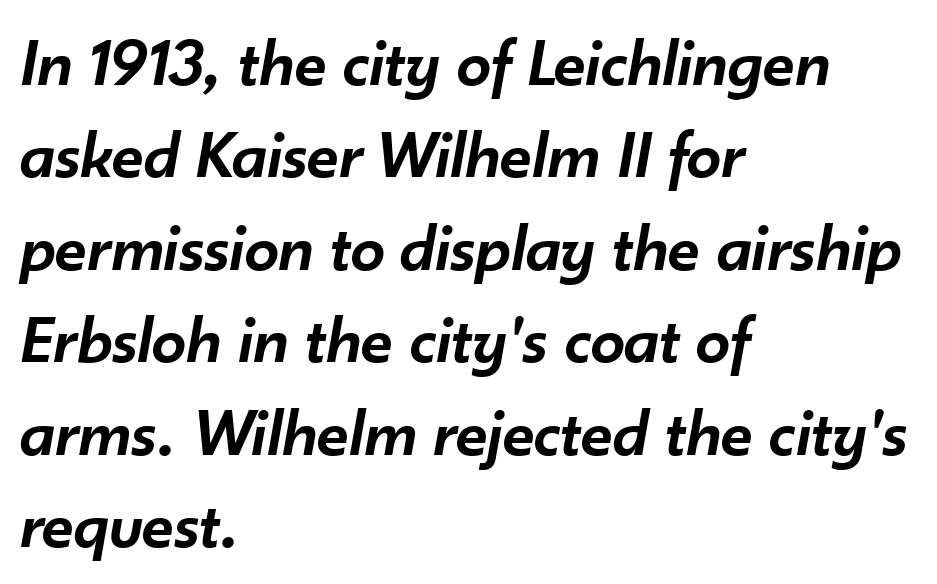
Q: Is the text bold? A: Semi-bold.
Q: Is the text italic (slanted)? A: Yes, it leans right by about 10 degrees.
Q: Is the text underlined? A: No.
Q: How is the paragraph aligned? A: Left-aligned.
Q: Is the spacing between letters normal or unusually wide? A: Normal.
Q: Is the spacing between lines tight, normal or loose? A: Normal.
Q: Width (condensed, normal, or wide)? A: Normal.
Q: Stroke contrast? A: Low.
Q: x-height? A: Small.
Q: Monospaced? A: No.
